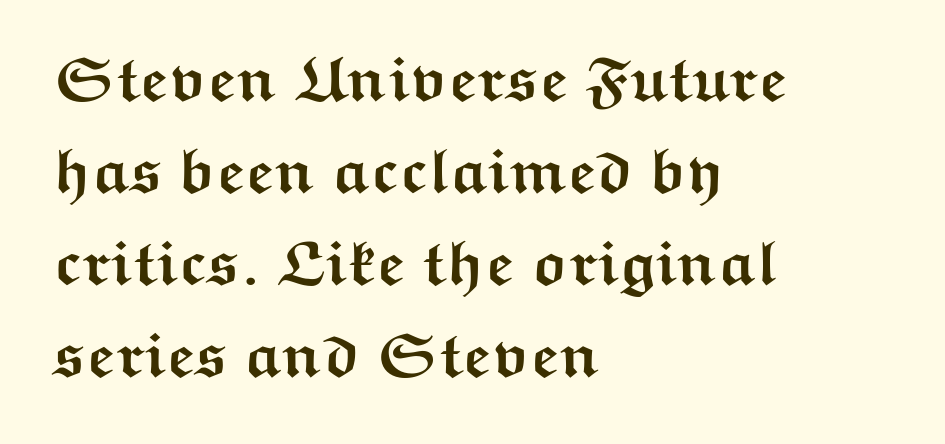
The image shows 63 px semibold, wide sans-serif type, upright; set left-aligned, normal line spacing (1.46x), normal letter spacing, not underlined; medium stroke contrast and a medium x-height.
